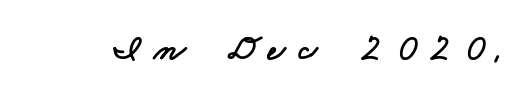
Substantial extra tracking has been applied to these lines. Here the designer chose a conventional face with non-uniform glyph widths. In terms of letterform style, serifs are entirely absent. The gap between lines stays unmarked.
